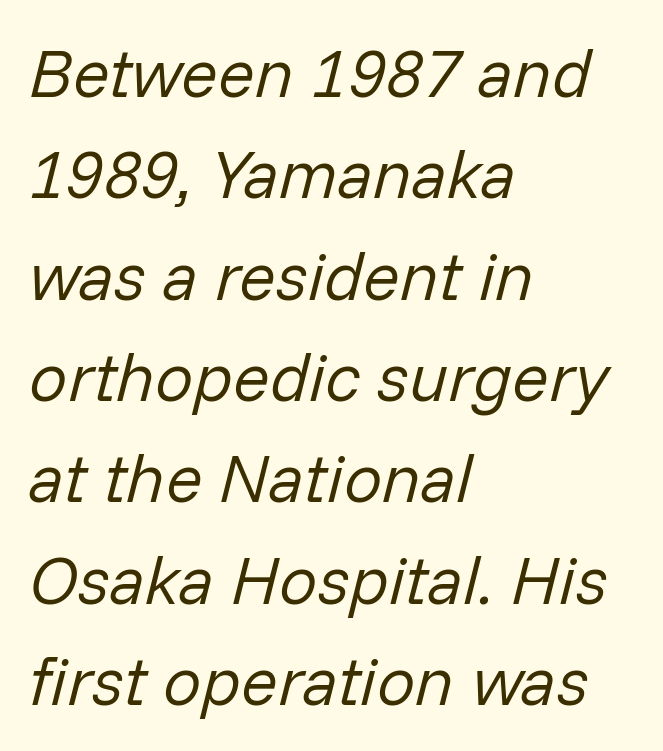
Teacher's note: observe the even left margin — that is flush-left alignment. Varying glyph widths throughout — classic text-font behaviour. The rendering keeps characters at their native spacing. If you drew a line through each stem, it would be angled. Stroke thickness stays within the range of a standard reading face or lighter. Just letters on the line, the space beneath them empty.
